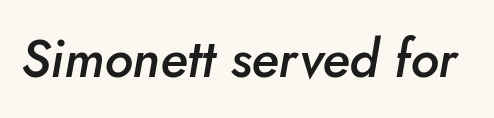
The strip under each line holds only bare page. The letters are slanted; this is an italic face. The line texture is even and compact thanks to regular tracking. Spacing verdict: proportional, widths tailored to each character. The face used here is a semibold: visibly heavier than regular, lighter than bold.
